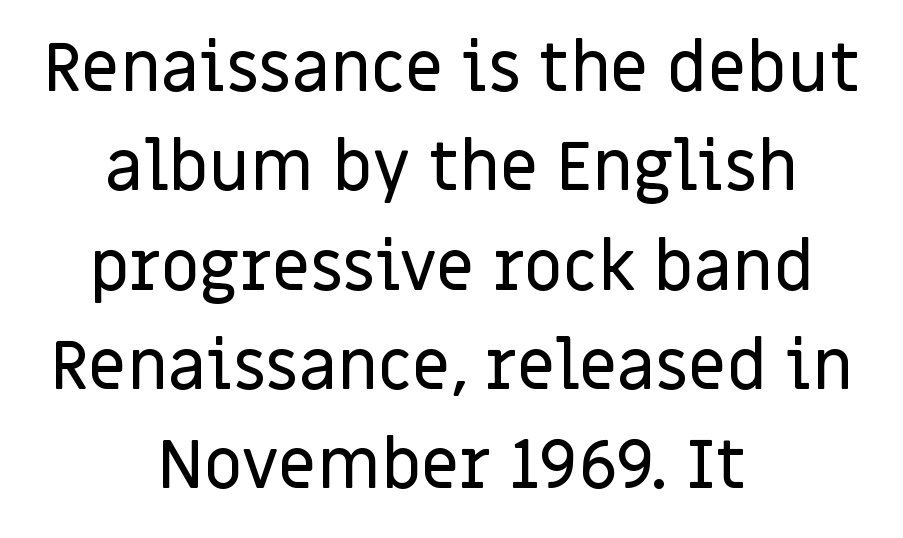
The image shows 68 px sans-serif type, upright; set centered, normal line spacing (1.46x), normal letter spacing, not underlined; low stroke contrast and a large x-height.
